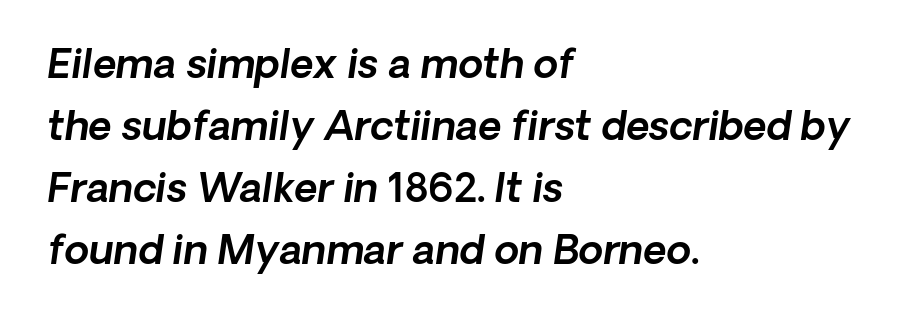
{"serif": "no", "width": "normal", "x_height": "medium", "monospaced": "no", "underline": "no", "align": "left", "line_spacing": "normal", "line_spacing_ratio": 1.55, "letter_spacing": "normal", "letter_spacing_em": 0.0, "glyph_px": 40}
